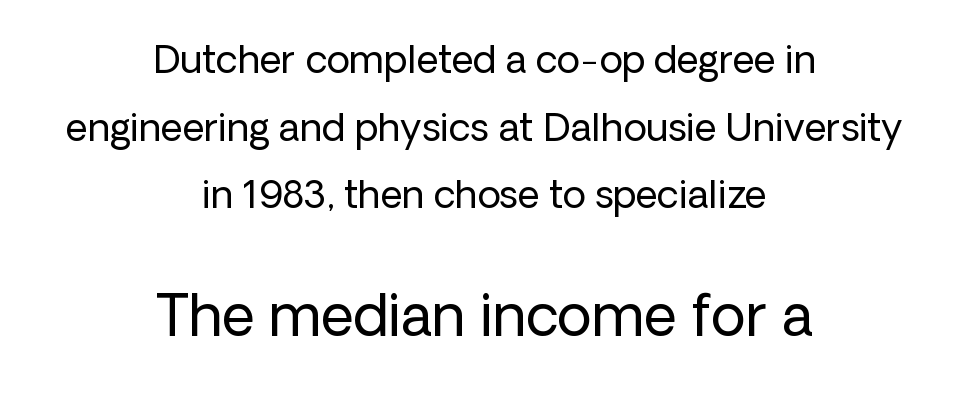
Q: Is the text bold? A: No.
Q: Is the text italic (slanted)? A: No, it is upright.
Q: Is the typeface a serif or a sans-serif typeface? A: Sans-serif.
Q: Is the text underlined? A: No.
Q: How is the paragraph aligned? A: Centered.
Q: Is the spacing between letters normal or unusually wide? A: Normal.
Q: Which block of text is set in a larger size, the first (top) or the second (bottom)? A: The second (bottom) one.
Q: Width (condensed, normal, or wide)? A: Normal.
Q: Stroke contrast? A: Low.
Q: x-height? A: Medium.
Q: Monospaced? A: No.
